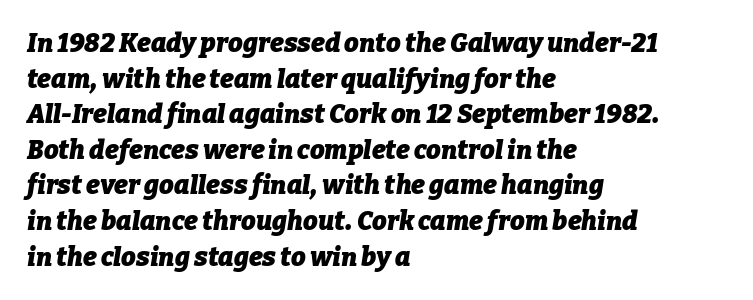
{"italic": "yes", "lean": "right", "slant_degrees": 9, "bold": "yes", "underline": "no", "align": "left", "line_spacing": "normal", "line_spacing_ratio": 1.37, "letter_spacing": "normal", "letter_spacing_em": 0.0, "glyph_px": 26}
